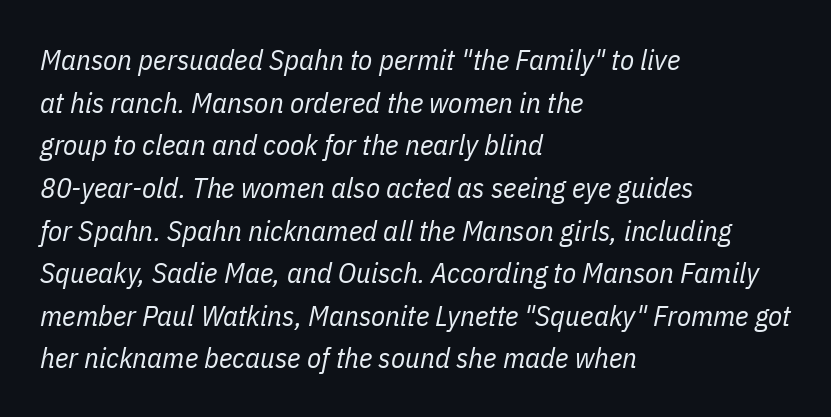
{"italic": "yes", "lean": "right", "slant_degrees": 11, "bold": "no", "weight": "regular", "width": "condensed", "stroke_contrast": "low", "x_height": "medium", "monospaced": "no", "underline": "no", "align": "left", "line_spacing": "normal", "line_spacing_ratio": 1.47, "letter_spacing": "normal", "letter_spacing_em": 0.0, "glyph_px": 29}
